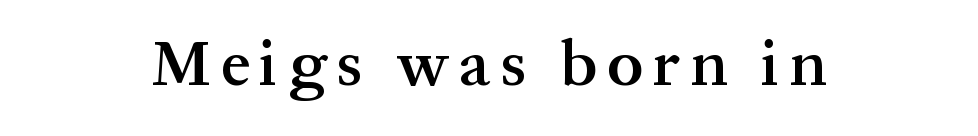
Look at the stroke-to-counter ratio: somewhat heavy, a semibold. Proportional: the letters do not fall into vertical columns. Clear beneath every line of the passage. Posture: vertical. The whitespace from short lines is split evenly between both sides.
